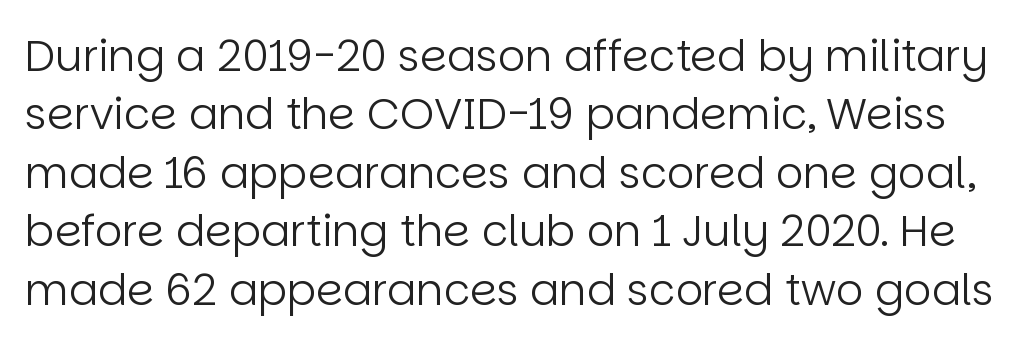
Q: Is the text bold? A: No.
Q: Is the text italic (slanted)? A: No, it is upright.
Q: Is the typeface a serif or a sans-serif typeface? A: Sans-serif.
Q: Is the text underlined? A: No.
Q: Is the spacing between letters normal or unusually wide? A: Normal.
Q: Is the spacing between lines tight, normal or loose? A: Normal.
Q: Width (condensed, normal, or wide)? A: Normal.
Q: Stroke contrast? A: Low.
Q: x-height? A: Large.
Q: Monospaced? A: No.
